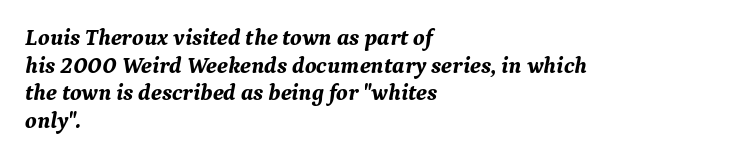
The image shows 23 px bold type, italic (leaning right); set left-aligned, line spacing 1.2x, normal letter spacing, not underlined.
